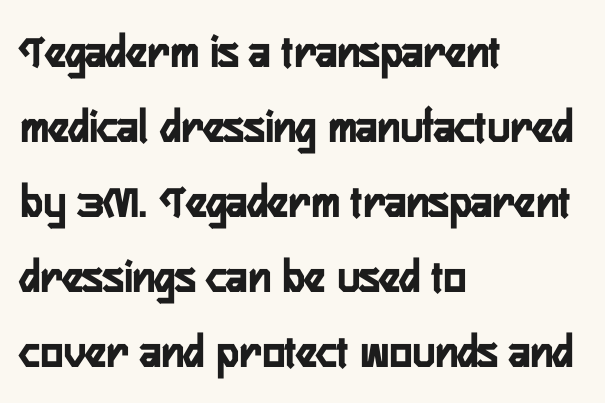
{"serif": "no", "italic": "no", "bold": "yes", "weight": "semibold", "width": "condensed", "stroke_contrast": "low", "x_height": "medium", "monospaced": "no", "underline": "no", "align": "left", "line_spacing": "normal", "line_spacing_ratio": 1.56, "letter_spacing": "normal", "letter_spacing_em": 0.0, "glyph_px": 48}
